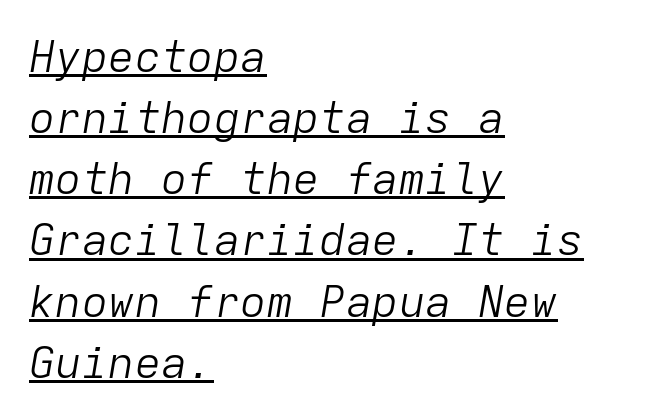
One-word summary of the alignment: left. The weight tops out at a normal text grade. The letters march in equal steps, a hallmark of fixed-pitch type. The whole block is typeset with a tilt. Short note: letters normally spaced.
